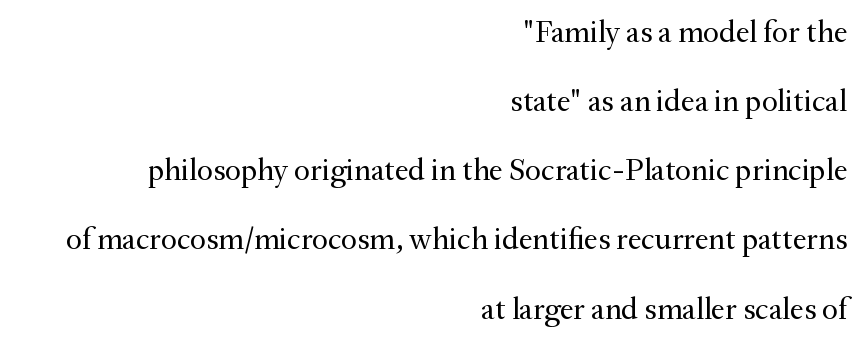
{"serif": "yes", "italic": "no", "bold": "no", "weight": "regular", "width": "normal", "stroke_contrast": "medium", "x_height": "small", "monospaced": "no", "underline": "no", "align": "right", "line_spacing": "loose", "line_spacing_ratio": 2.23, "letter_spacing": "normal", "letter_spacing_em": 0.0, "glyph_px": 31}
